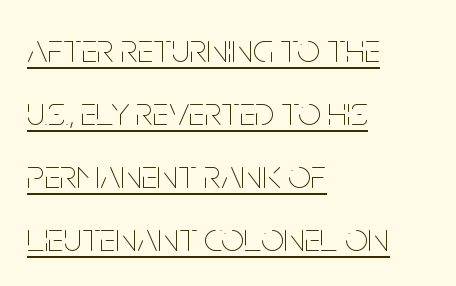
Every word sits above its own underline. Think of a printed novel: that variable character pitch is what you see here. The rendering keeps characters at their native spacing. The block of text has a typical density, with ordinary space between rows. The weight tops out at a normal text grade. Every stem runs plumb, perpendicular to the baseline.
